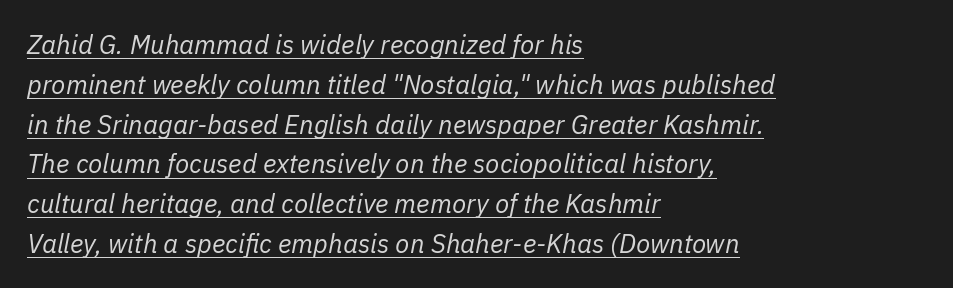
Q: Is the text bold? A: No.
Q: Is the text italic (slanted)? A: Yes, it leans right by about 11 degrees.
Q: Is the text underlined? A: Yes.
Q: How is the paragraph aligned? A: Left-aligned.
Q: Is the spacing between letters normal or unusually wide? A: Normal.
Q: Is the spacing between lines tight, normal or loose? A: Normal.
